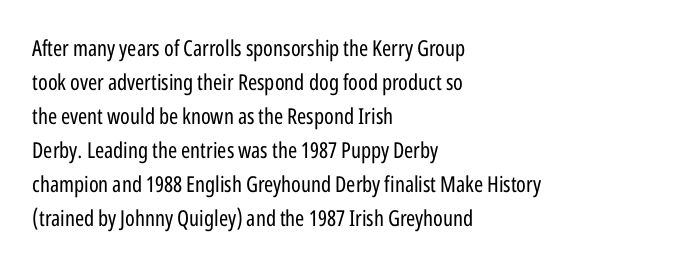
Q: Is the text bold? A: No.
Q: Is the text italic (slanted)? A: No, it is upright.
Q: Is the text underlined? A: No.
Q: How is the paragraph aligned? A: Left-aligned.
Q: Is the spacing between letters normal or unusually wide? A: Normal.
Q: Is the spacing between lines tight, normal or loose? A: Normal.
